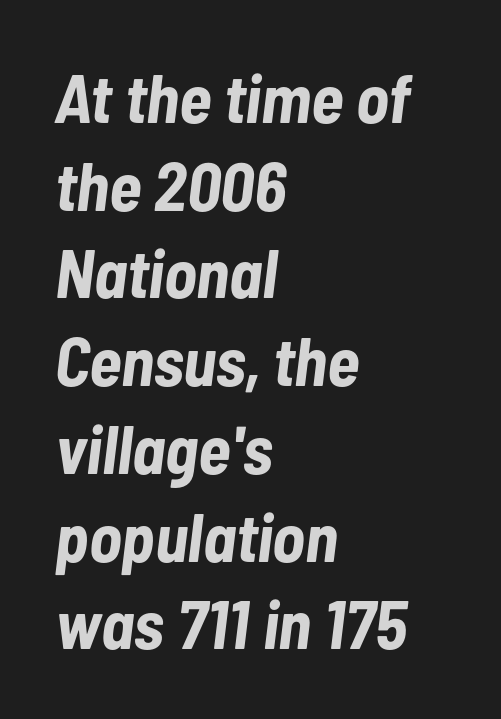
The image shows 68 px bold, condensed type, italic (leaning right); set left-aligned, normal line spacing (1.29x), normal letter spacing, not underlined; low stroke contrast and a medium x-height.
